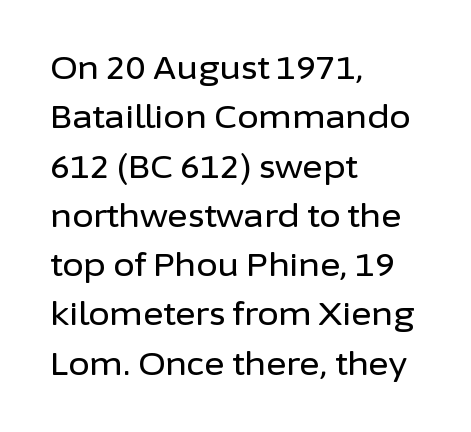
The specimen omits any rule beneath the text block's lines. Letterform terminals end flat and unadorned throughout the passage. Looks like regular typesetting: each glyph gets only the width it needs. How are the letters spaced? Ordinarily, with no added tracking. Line beginnings align vertically; line endings do not.
